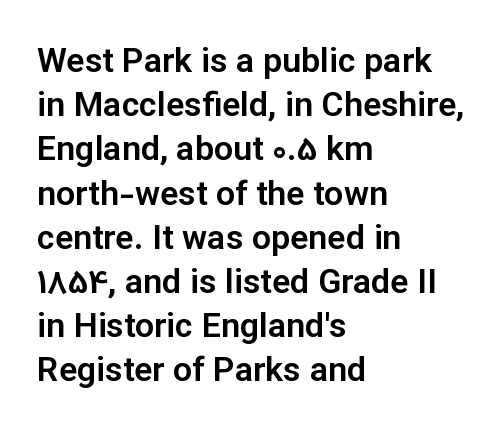
The image shows 34 px sans-serif type, upright; set left-aligned, normal line spacing (1.3x), normal letter spacing, not underlined; low stroke contrast and a medium x-height.
